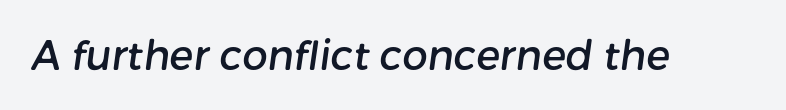
The image shows 40 px sans-serif type; set normal letter spacing, not underlined; low stroke contrast and a medium x-height.
